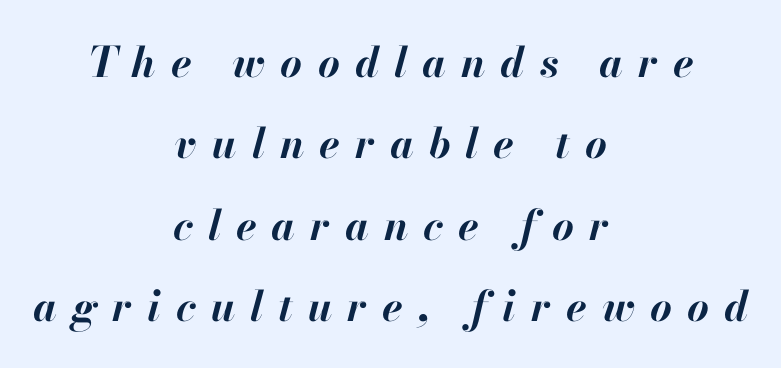
{"italic": "yes", "lean": "right", "slant_degrees": 13, "bold": "yes", "weight": "bold", "width": "normal", "stroke_contrast": "high", "x_height": "small", "monospaced": "no", "underline": "no", "align": "center", "line_spacing": "loose", "line_spacing_ratio": 1.94, "letter_spacing": "wide", "letter_spacing_em": 0.36, "glyph_px": 42}
